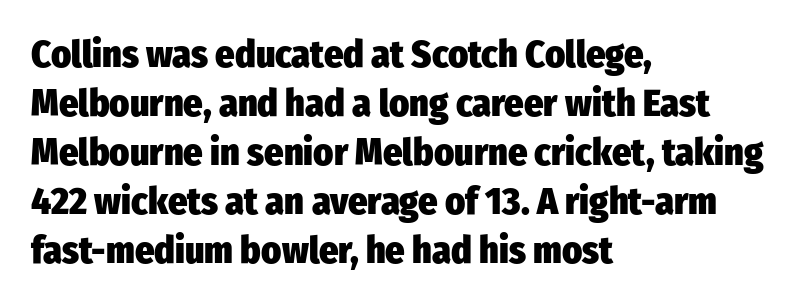
Typographically, this falls in the sans-serif category. Interline gaps are of average width in this sample. Characters remain perfectly vertical along every line. The specimen omits any rule beneath the text block's lines. On the weight axis this lands at bold, roughly 700.
